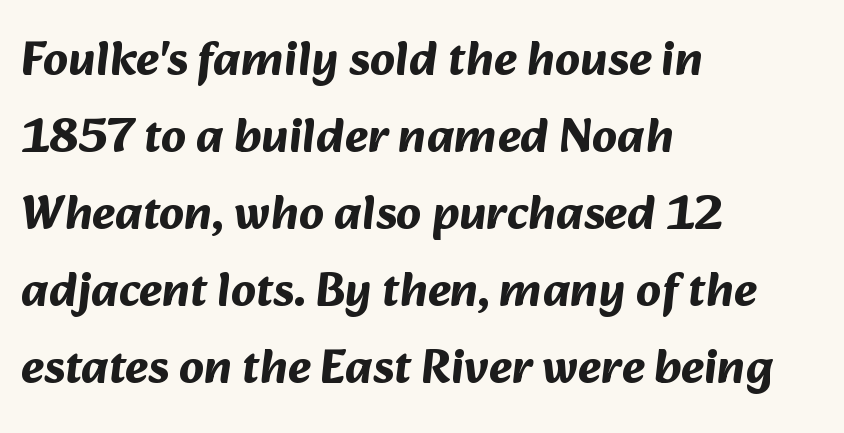
{"serif": "no", "bold": "yes", "weight": "bold", "width": "normal", "stroke_contrast": "medium", "x_height": "medium", "monospaced": "no", "underline": "no", "align": "left", "line_spacing": "normal", "line_spacing_ratio": 1.57, "letter_spacing": "normal", "letter_spacing_em": 0.0, "glyph_px": 49}
